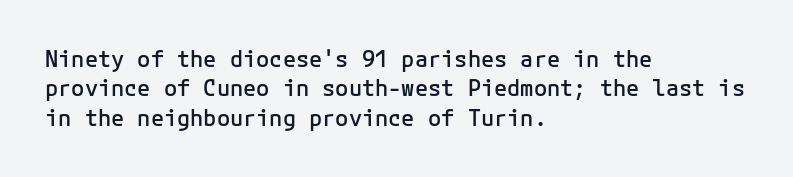
{"italic": "no", "bold": "semi", "underline": "no", "align": "left", "line_spacing": "normal", "line_spacing_ratio": 1.33, "letter_spacing": "normal", "letter_spacing_em": 0.0, "glyph_px": 22}
